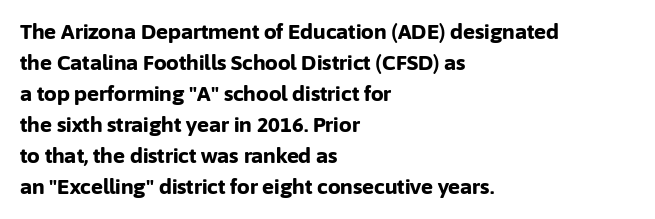
The image shows 20 px bold type, upright; set left-aligned, normal line spacing (1.55x), normal letter spacing, not underlined.
